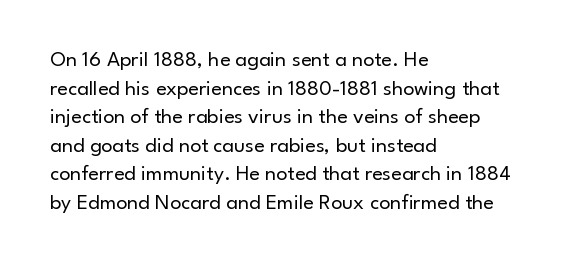
The image shows 22 px text type, upright; set left-aligned, normal line spacing (1.3x), normal letter spacing, not underlined.
